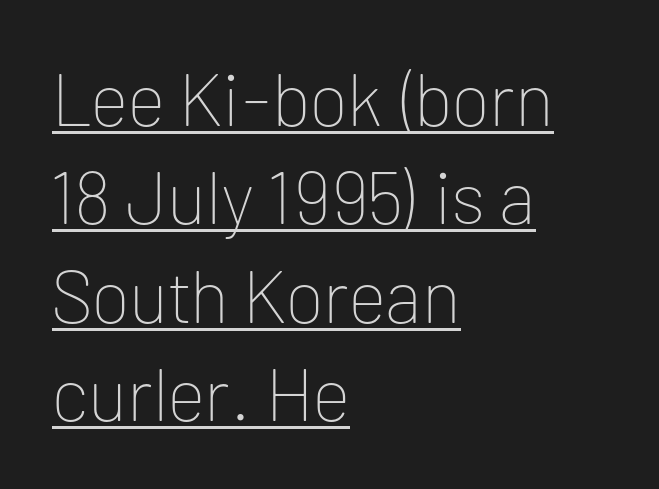
Has an underline been added? It has. How are the letters spaced? Ordinarily, with no added tracking. Does the copy run flush right? No — it runs flush left. A roman cut, with each character standing at attention. Stroke terminals: plain, sans-serif. The face looks like a standard text weight, possibly lighter.
